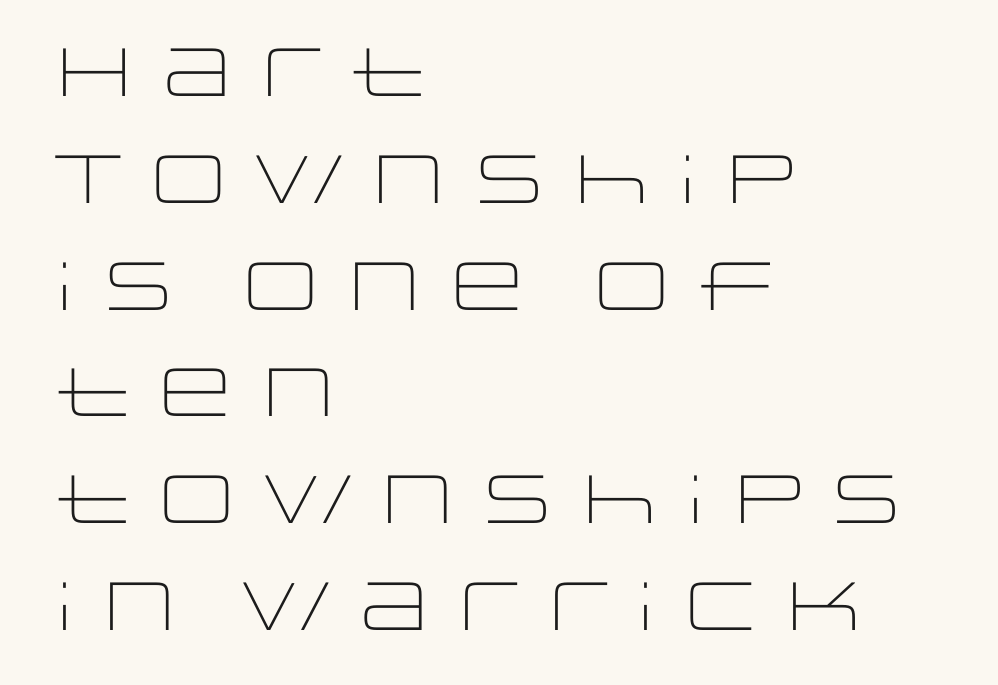
{"serif": "no", "italic": "no", "bold": "no", "weight": "light", "width": "wide", "stroke_contrast": "low", "x_height": "large", "monospaced": "no", "underline": "no", "align": "left", "line_spacing": "normal", "line_spacing_ratio": 1.57, "letter_spacing": "normal", "letter_spacing_em": 0.0, "glyph_px": 68}
